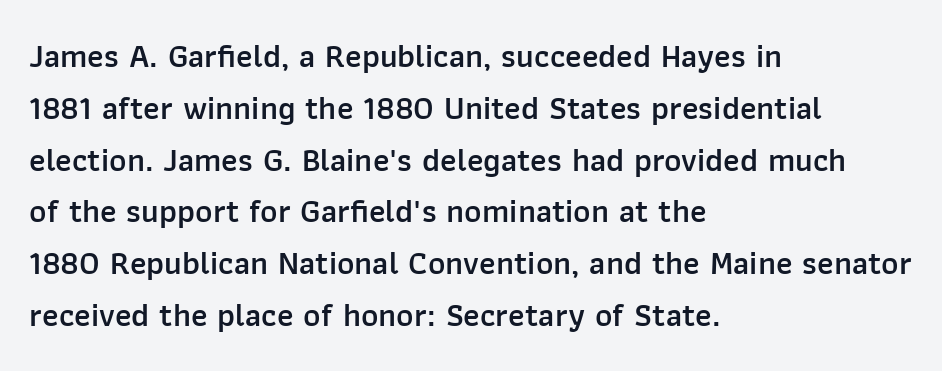
Q: Is the text bold? A: Semi-bold.
Q: Is the text italic (slanted)? A: No, it is upright.
Q: Is the typeface a serif or a sans-serif typeface? A: Sans-serif.
Q: Is the text underlined? A: No.
Q: How is the paragraph aligned? A: Left-aligned.
Q: Is the spacing between letters normal or unusually wide? A: Normal.
Q: Is the spacing between lines tight, normal or loose? A: Normal.
Q: Width (condensed, normal, or wide)? A: Normal.
Q: Stroke contrast? A: Low.
Q: x-height? A: Medium.
Q: Monospaced? A: No.
